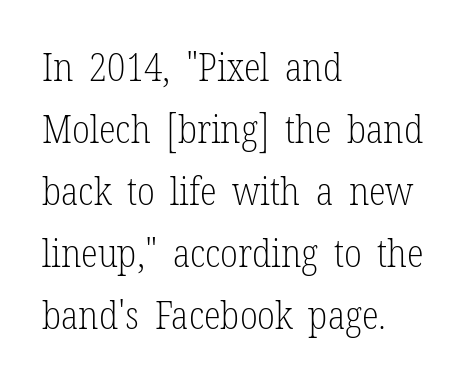
{"serif": "yes", "italic": "no", "bold": "no", "weight": "light", "width": "condensed", "stroke_contrast": "low", "x_height": "medium", "monospaced": "no", "underline": "no", "align": "left", "line_spacing": "normal", "line_spacing_ratio": 1.59, "letter_spacing": "normal", "letter_spacing_em": 0.0, "glyph_px": 39}
